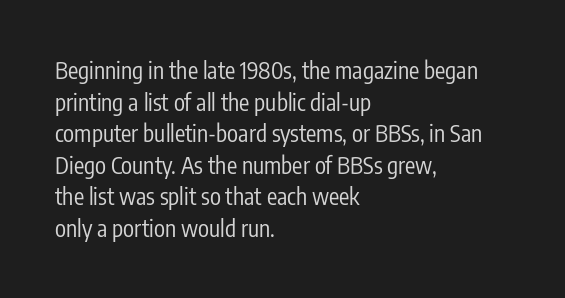
The strokes are not fattened; the text isn't bold. Beneath every word, the page is bare. Every row of glyphs begins at an identical x-position on the left. In terms of posture, this sample is upright.
